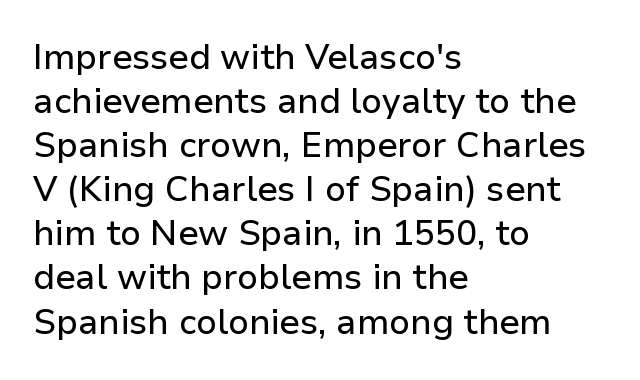
{"serif": "no", "italic": "no", "width": "normal", "stroke_contrast": "low", "x_height": "medium", "monospaced": "no", "underline": "no", "align": "left", "line_spacing": "normal", "line_spacing_ratio": 1.26, "letter_spacing": "normal", "letter_spacing_em": 0.0, "glyph_px": 35}
